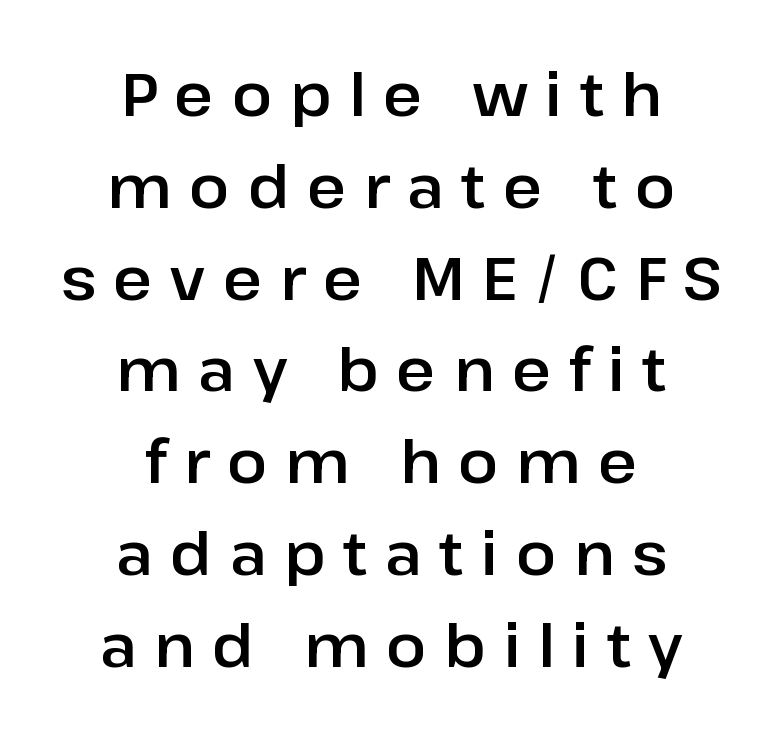
The image shows 60 px sans-serif type, upright; set centered, normal line spacing (1.53x), unusually wide letter spacing (+0.29 em), not underlined; low stroke contrast and a medium x-height.
